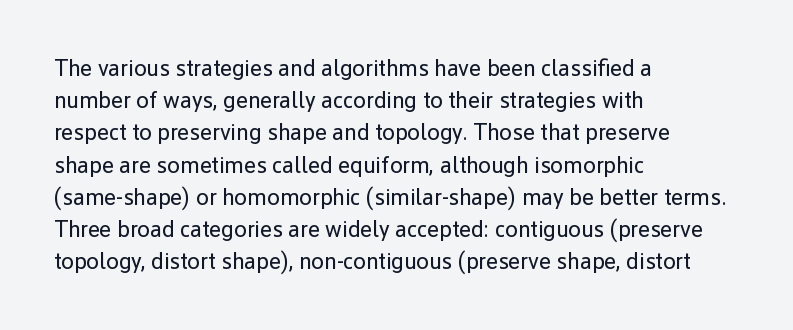
Q: Is the text bold? A: No.
Q: Is the text italic (slanted)? A: No, it is upright.
Q: Is the text underlined? A: No.
Q: How is the paragraph aligned? A: Left-aligned.
Q: Is the spacing between letters normal or unusually wide? A: Normal.
Q: Is the spacing between lines tight, normal or loose? A: Normal.
